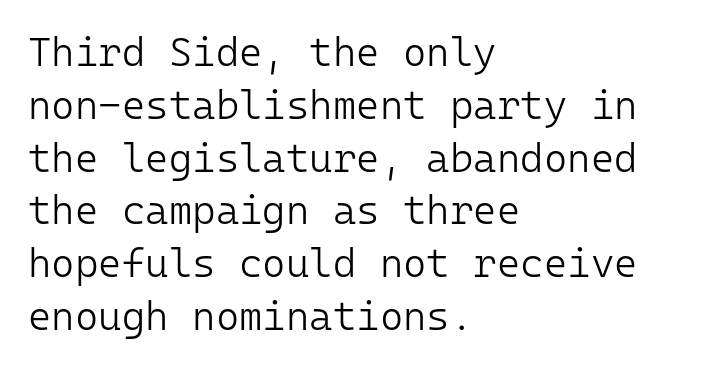
{"serif": "no", "italic": "no", "bold": "no", "weight": "light", "width": "normal", "stroke_contrast": "low", "x_height": "medium", "monospaced": "yes", "underline": "no", "align": "left", "line_spacing": "normal", "line_spacing_ratio": 1.32, "letter_spacing": "normal", "letter_spacing_em": 0.0, "glyph_px": 40}
